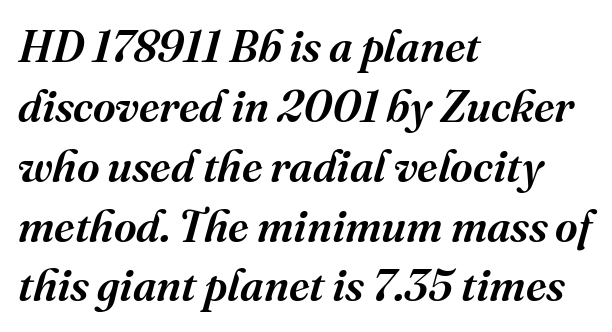
Q: Is the text italic (slanted)? A: Yes, it leans right by about 16 degrees.
Q: Is the typeface a serif or a sans-serif typeface? A: Serif.
Q: Is the text underlined? A: No.
Q: How is the paragraph aligned? A: Left-aligned.
Q: Is the spacing between letters normal or unusually wide? A: Normal.
Q: Is the spacing between lines tight, normal or loose? A: Normal.
Q: Width (condensed, normal, or wide)? A: Normal.
Q: Stroke contrast? A: Medium.
Q: x-height? A: Medium.
Q: Monospaced? A: No.
